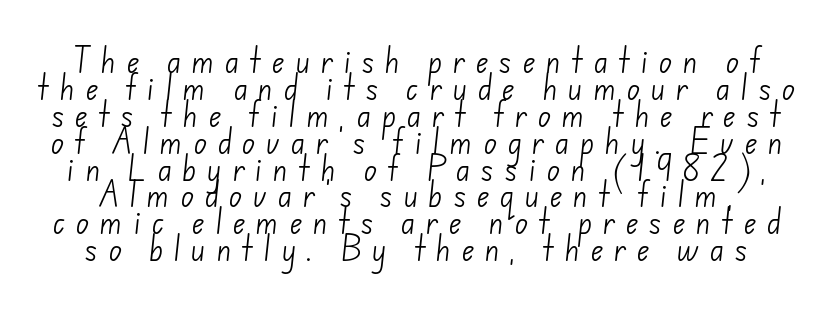
The image shows 28 px light sans-serif type; set tight line spacing (0.96x), unusually wide letter spacing (+0.36 em), not underlined; low stroke contrast and a small x-height.
